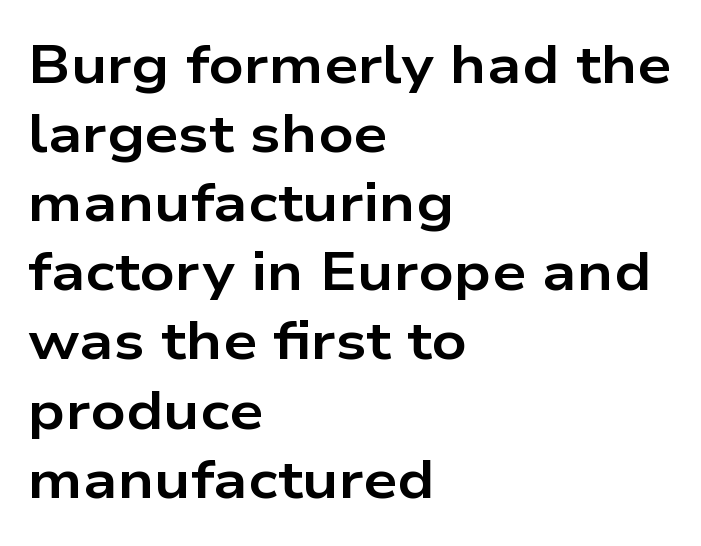
The image shows 54 px bold, wide sans-serif type, upright; set left-aligned, normal line spacing (1.28x), normal letter spacing, not underlined; low stroke contrast and a medium x-height.
